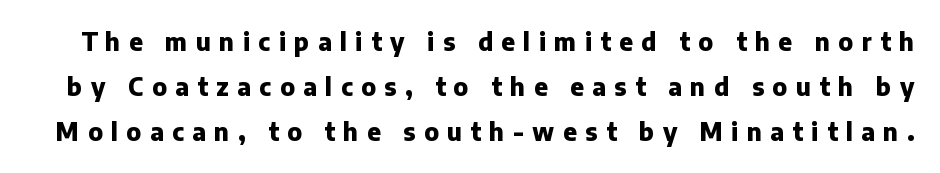
Q: Is the text bold? A: Yes.
Q: Is the text italic (slanted)? A: No, it is upright.
Q: Is the text underlined? A: No.
Q: Is the spacing between letters normal or unusually wide? A: Unusually wide.
